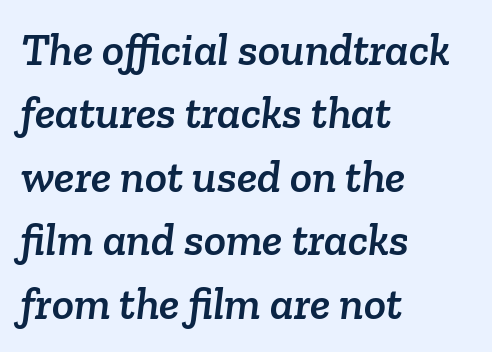
The image shows 46 px serif type; set left-aligned, normal line spacing (1.38x), normal letter spacing, not underlined; low stroke contrast and a medium x-height.
